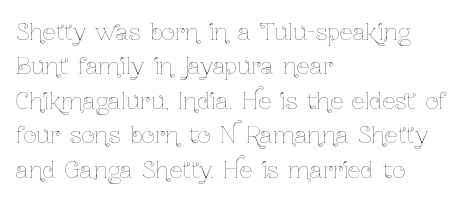
Q: Is the text bold? A: No.
Q: Is the text italic (slanted)? A: No, it is upright.
Q: Is the text underlined? A: No.
Q: How is the paragraph aligned? A: Left-aligned.
Q: Is the spacing between letters normal or unusually wide? A: Normal.
Q: Is the spacing between lines tight, normal or loose? A: Normal.
